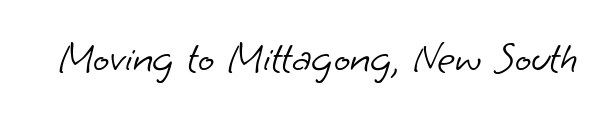
The image shows 43 px light sans-serif type; set normal letter spacing, not underlined; low stroke contrast and a small x-height.
